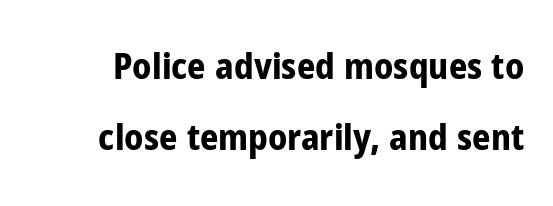
This rendering features lettering with no underline. The letters advance in unequal steps, a hallmark of proportional type. No italicization has been applied; the sample stays upright. Quick note: interline space is abundant.
